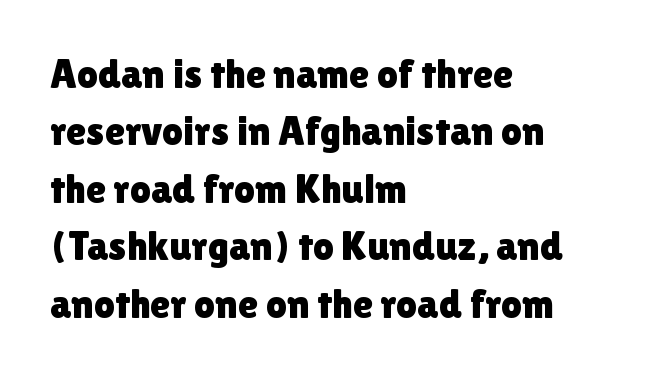
Q: Is the text italic (slanted)? A: No, it is upright.
Q: Is the typeface a serif or a sans-serif typeface? A: Sans-serif.
Q: Is the text underlined? A: No.
Q: How is the paragraph aligned? A: Left-aligned.
Q: Is the spacing between letters normal or unusually wide? A: Normal.
Q: Is the spacing between lines tight, normal or loose? A: Normal.
Q: Width (condensed, normal, or wide)? A: Normal.
Q: x-height? A: Medium.
Q: Monospaced? A: No.
